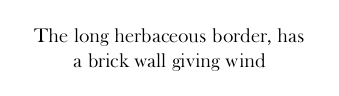
{"italic": "no", "bold": "no", "underline": "no", "align": "center", "line_spacing": "normal", "line_spacing_ratio": 1.27, "letter_spacing": "normal", "letter_spacing_em": 0.0, "glyph_px": 20}
